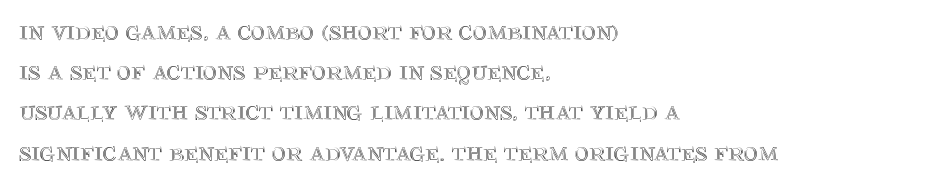
{"italic": "no", "underline": "no", "align": "left", "line_spacing": "normal", "line_spacing_ratio": 1.49, "letter_spacing": "normal", "letter_spacing_em": 0.0, "glyph_px": 27}
